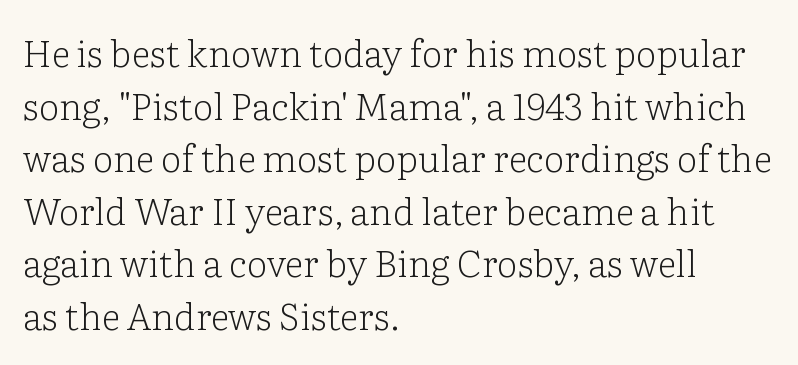
Q: Is the text bold? A: No.
Q: Is the text italic (slanted)? A: No, it is upright.
Q: Is the typeface a serif or a sans-serif typeface? A: Serif.
Q: Is the text underlined? A: No.
Q: How is the paragraph aligned? A: Left-aligned.
Q: Is the spacing between letters normal or unusually wide? A: Normal.
Q: Is the spacing between lines tight, normal or loose? A: Normal.
Q: Width (condensed, normal, or wide)? A: Normal.
Q: Stroke contrast? A: Low.
Q: x-height? A: Medium.
Q: Monospaced? A: No.
